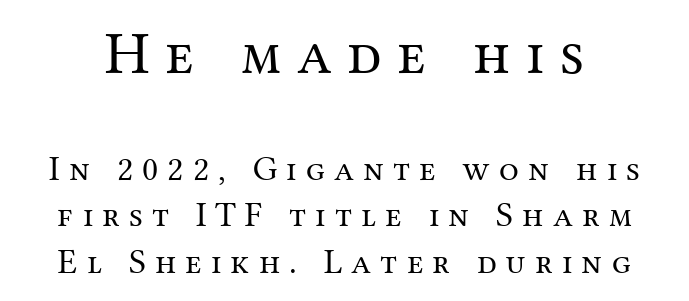
Tracking value appears strongly positive — letters spread wide. The letters stand straight up with perfectly vertical stems. These two chunks differ in scale, with the top chunk taking the larger measure. Note the varied advance widths — an 'i' is clearly narrower than an 'm'. Typographically, this falls in the serif category.
